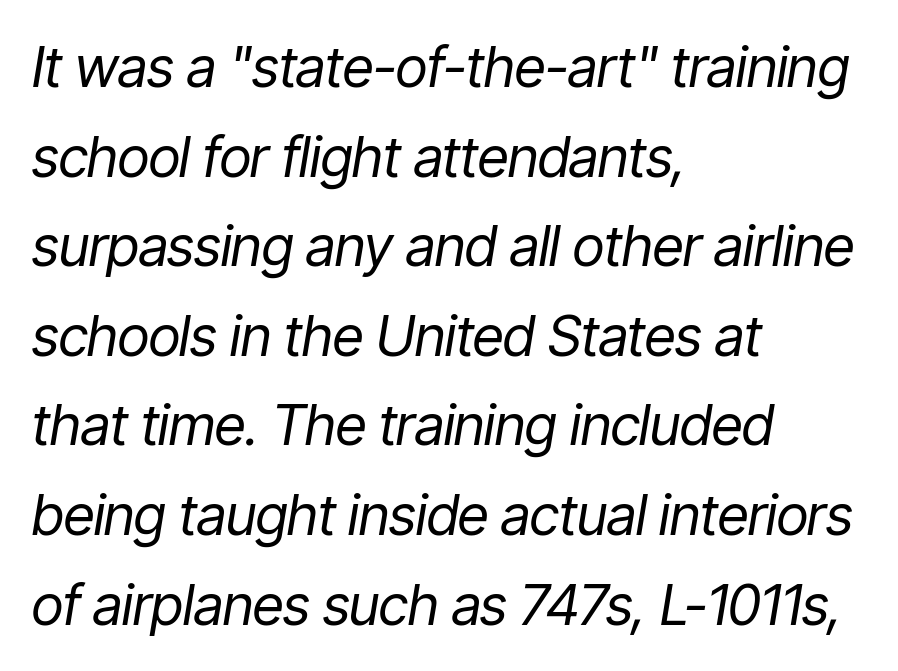
The specimen omits any rule beneath the text block's lines. The face used here is proportionally spaced, like ordinary book or web type. Observe the lean: these are italic letterforms. Inter-character spacing is left at the font's built-in metrics.
